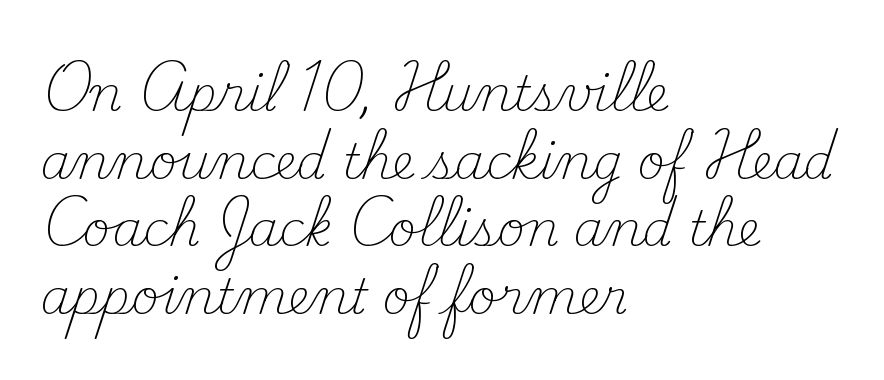
Nothing heavy about these letters — not bold at all. What kind of face is this? One with serifs. Casual observation: everything's shoved over to the left.
